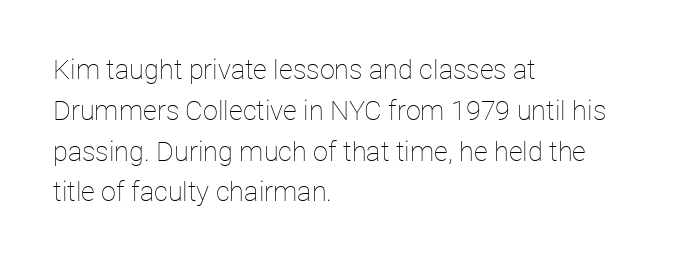
Q: Is the text bold? A: No.
Q: Is the text italic (slanted)? A: No, it is upright.
Q: Is the text underlined? A: No.
Q: How is the paragraph aligned? A: Left-aligned.
Q: Is the spacing between letters normal or unusually wide? A: Normal.
Q: Is the spacing between lines tight, normal or loose? A: Normal.
